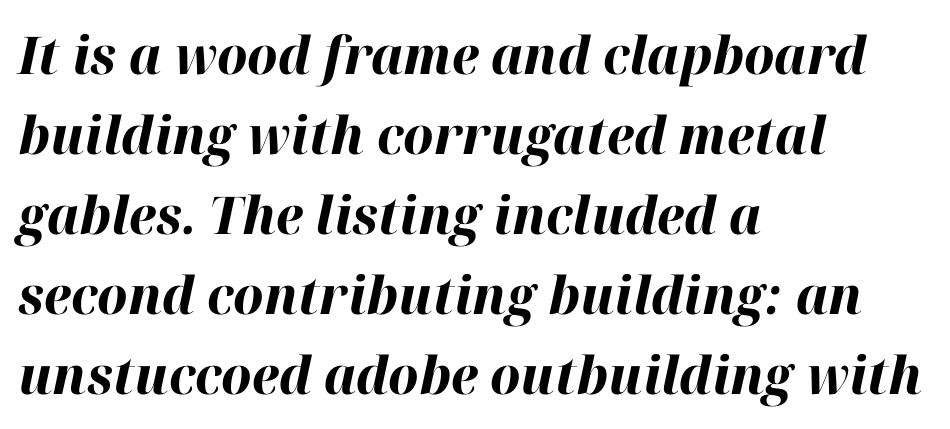
Letter spacing: default. Every letter is thick-stroked: bold, no question. The strip under each line holds only bare page. This sample has the flowing, uneven cadence of proportional lettering. In CSS terms this would be text-align: left.
